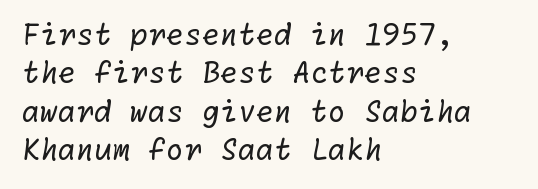
The image shows 29 px regular-weight sans-serif type; set left-aligned, normal line spacing (1.32x), normal letter spacing, not underlined; low stroke contrast and a medium x-height.
